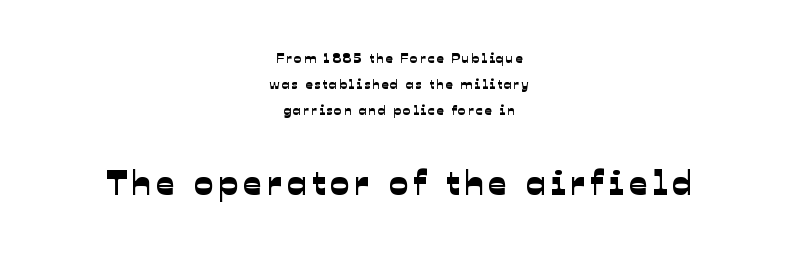
Regarding serifs, this sample does without them. The text block is weighted toward neither margin, spreading evenly from the middle. The rendering enlarges the type as you move from the upper chunk to the lower. You could not count columns in this text — the font is proportionally spaced.
